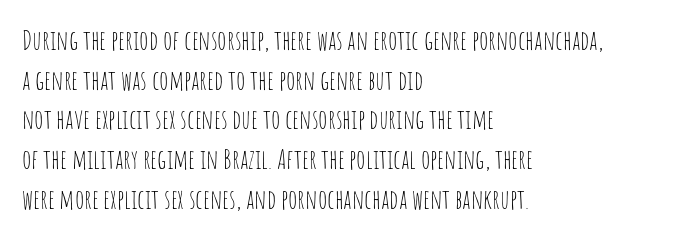
Q: Is the text bold? A: No.
Q: Is the text italic (slanted)? A: No, it is upright.
Q: Is the text underlined? A: No.
Q: How is the paragraph aligned? A: Left-aligned.
Q: Is the spacing between letters normal or unusually wide? A: Normal.
Q: Is the spacing between lines tight, normal or loose? A: Normal.
